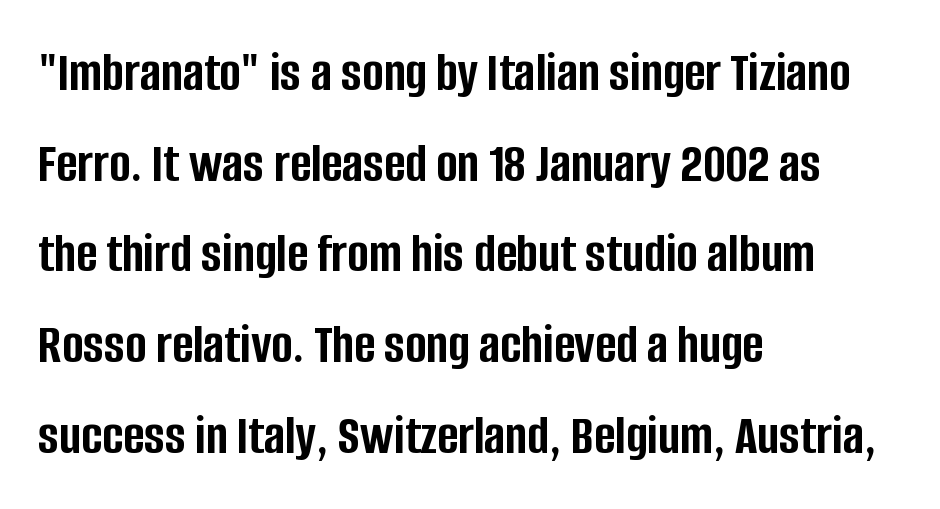
{"serif": "no", "italic": "no", "bold": "yes", "weight": "semibold", "width": "condensed", "stroke_contrast": "low", "x_height": "large", "monospaced": "no", "underline": "no", "align": "left", "line_spacing": "normal", "line_spacing_ratio": 1.59, "letter_spacing": "normal", "letter_spacing_em": 0.0, "glyph_px": 57}
